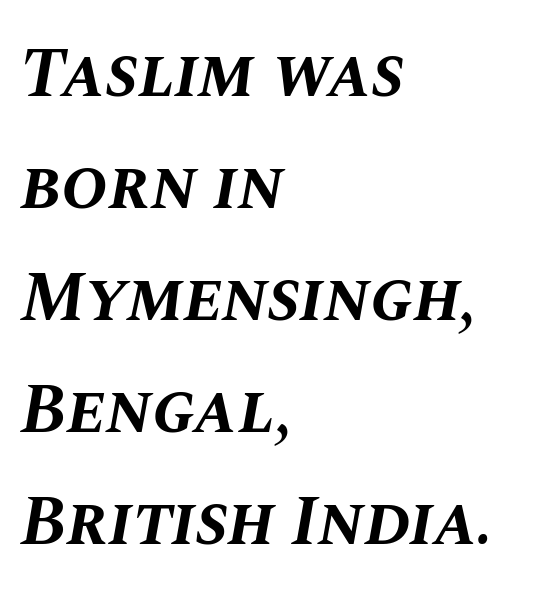
The lines sit at an ordinary, default distance from one another. The lines in this sample share a left origin and differ only in where they stop. A typesetter would call this proportional, since set widths differ per character. Observe the lean: these are italic letterforms.
